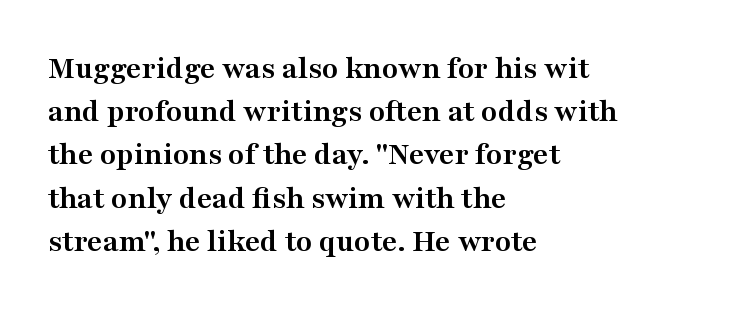
Each word holds together tightly as a unit, with standard inter-letter gaps. Glance below the letters and you will spot only blank space. The characters display serif detailing at their extremities. Is this a fixed-width face? No — the glyphs have proportional, varying widths. Nope, not italic — everything's standing straight.
